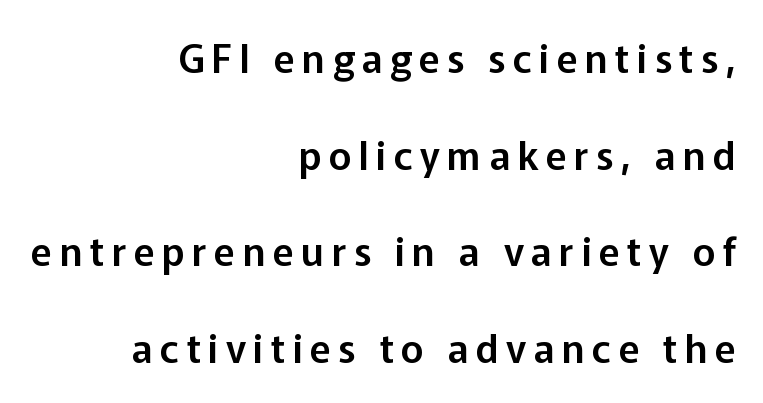
Q: Is the text italic (slanted)? A: No, it is upright.
Q: Is the typeface a serif or a sans-serif typeface? A: Sans-serif.
Q: Is the text underlined? A: No.
Q: How is the paragraph aligned? A: Right-aligned.
Q: Is the spacing between lines tight, normal or loose? A: Loose.
Q: Width (condensed, normal, or wide)? A: Normal.
Q: Stroke contrast? A: Low.
Q: x-height? A: Medium.
Q: Monospaced? A: No.
